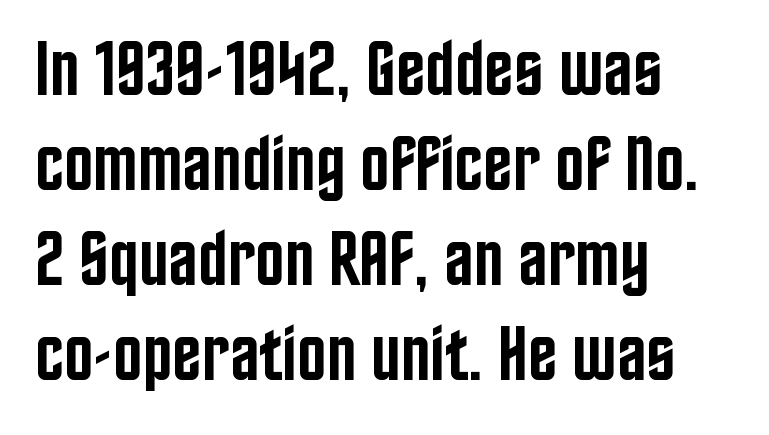
The image shows 78 px semibold, condensed sans-serif type, upright; set left-aligned, line spacing 1.22x, normal letter spacing, not underlined; low stroke contrast and a large x-height.
